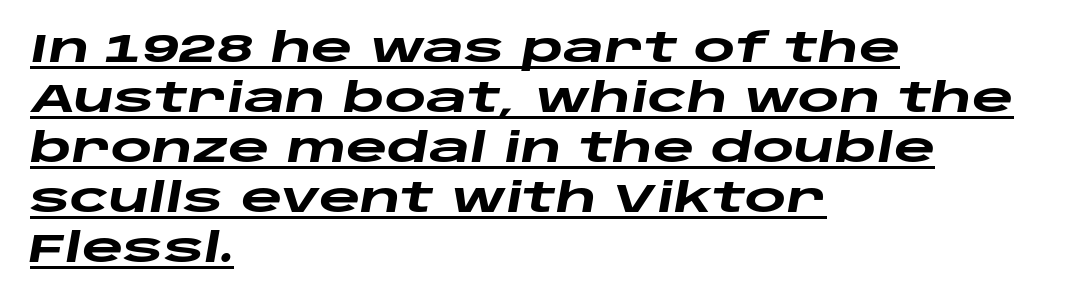
Somebody hit Ctrl+U on this one — the words are underlined. Vertical spacing — default. Compared with typical body copy, the letter spacing here is the same. This sample has the flowing, uneven cadence of proportional lettering. This is heavy type, rendered in bold.
